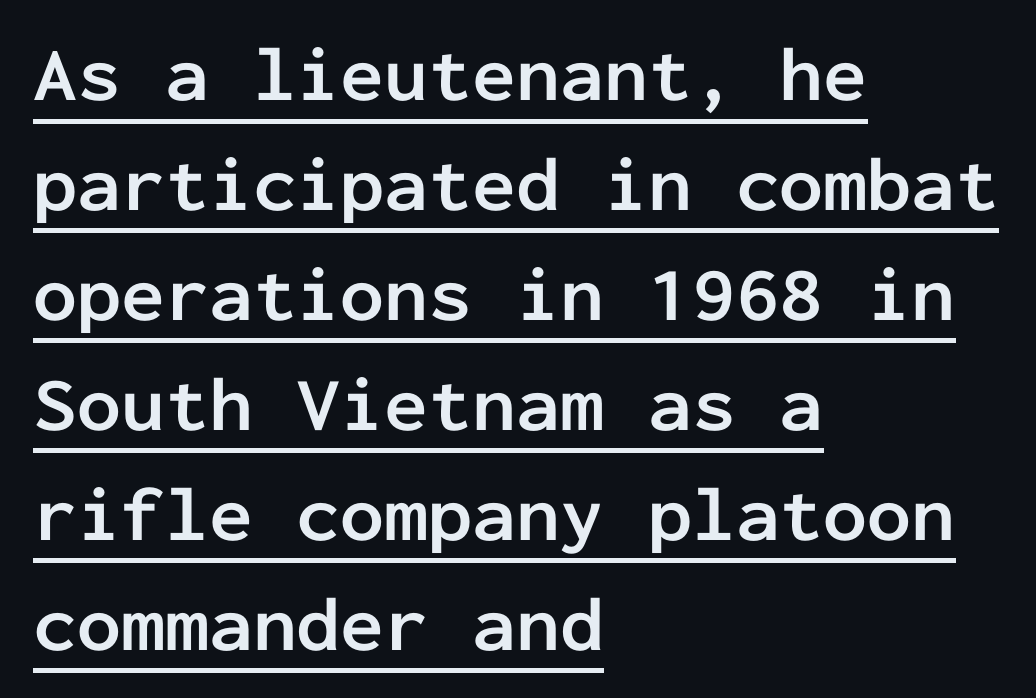
Characters remain perfectly vertical along every line. Grotesque or geometric, the face here clearly has no serifs. The typesetter has applied underlining to the passage shown. Is this a fixed-width face? Yes — each glyph sits in an identical cell. Alignment: flush left. The tracking reads as untouched default to a designer's eye.
